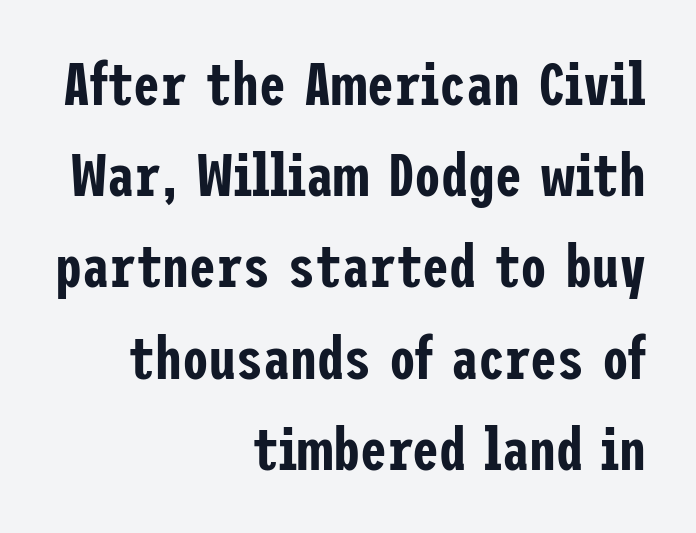
The image shows 60 px condensed sans-serif type, upright; set right-aligned, normal line spacing (1.52x), normal letter spacing, not underlined; low stroke contrast and a medium x-height.
